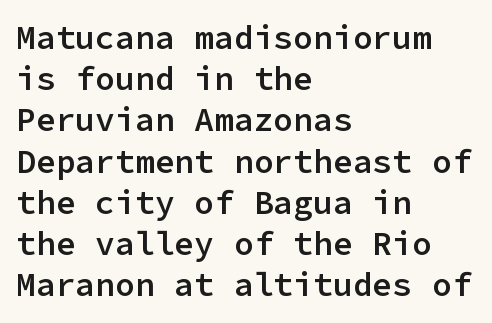
{"serif": "no", "italic": "no", "bold": "semi", "weight": "semibold", "width": "normal", "stroke_contrast": "low", "x_height": "medium", "monospaced": "yes", "underline": "no", "align": "left", "line_spacing": "normal", "line_spacing_ratio": 1.25, "letter_spacing": "normal", "letter_spacing_em": 0.0, "glyph_px": 33}
